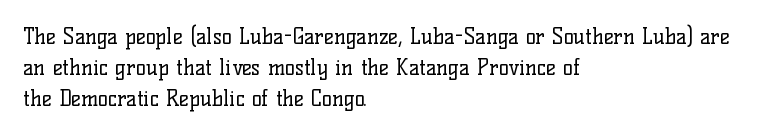
Q: Is the text bold? A: No.
Q: Is the text italic (slanted)? A: No, it is upright.
Q: Is the text underlined? A: No.
Q: How is the paragraph aligned? A: Left-aligned.
Q: Is the spacing between letters normal or unusually wide? A: Normal.
Q: Is the spacing between lines tight, normal or loose? A: Normal.
